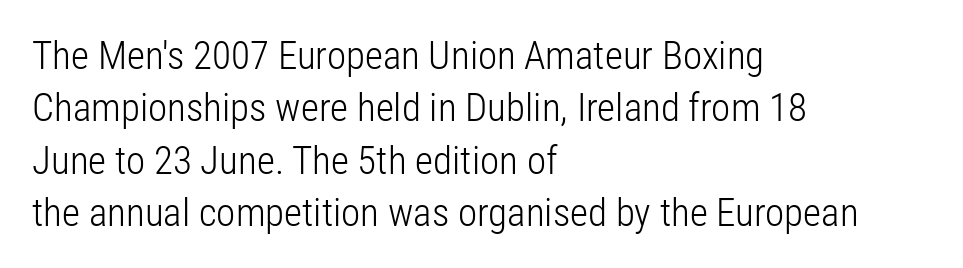
This is not heavy type; no bold has been used. Nobody drew a line under any word here. Typographically, this falls in the sans-serif category. This is the regular roman posture of the typeface.
